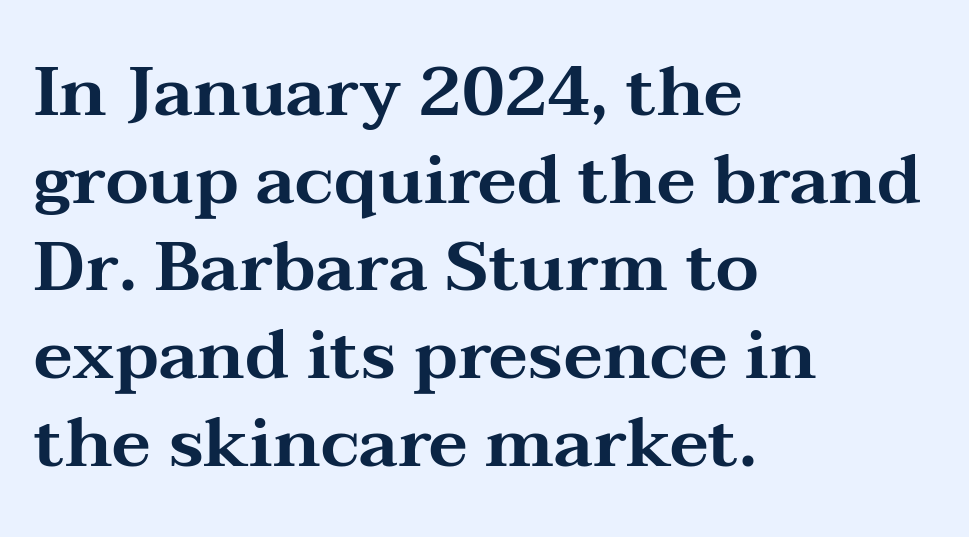
All the whitespace from short lines collects on the right. The specimen reads as upright at a glance. A typesetter would call this leading conventional body-copy spacing. Letters rest on an invisible, unmarked baseline. Character widths vary here, with narrow letters taking less room than wide ones.
